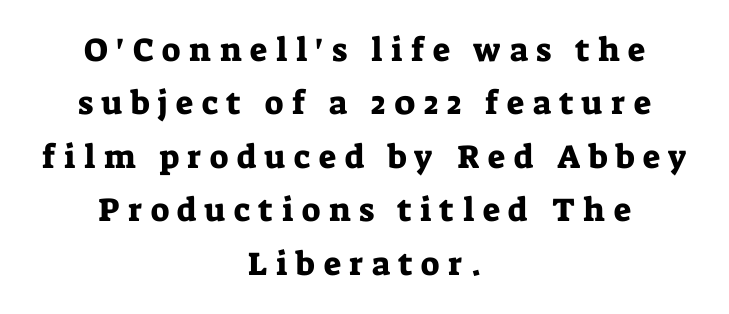
Honestly, the row spacing looks completely unremarkable. Rule under the text: the space is simply empty. The characters display serif detailing at their extremities. The axis of the letterforms is exactly vertical. Spacing between characters has been opened up far beyond the box default.
